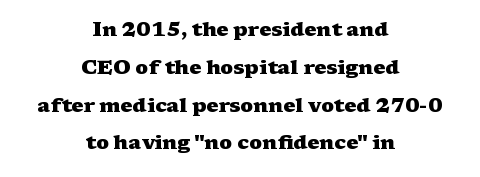
The image shows 20 px bold type, upright; set centered, line spacing 1.89x, normal letter spacing, not underlined.
